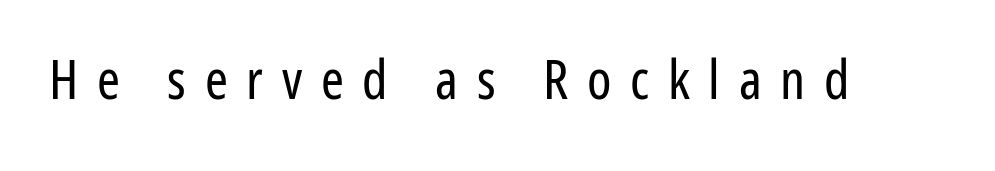
Q: Is the text bold? A: No.
Q: Is the text italic (slanted)? A: No, it is upright.
Q: Is the typeface a serif or a sans-serif typeface? A: Sans-serif.
Q: Is the text underlined? A: No.
Q: Is the spacing between letters normal or unusually wide? A: Unusually wide.
Q: Width (condensed, normal, or wide)? A: Condensed.
Q: Stroke contrast? A: Low.
Q: x-height? A: Medium.
Q: Monospaced? A: No.
